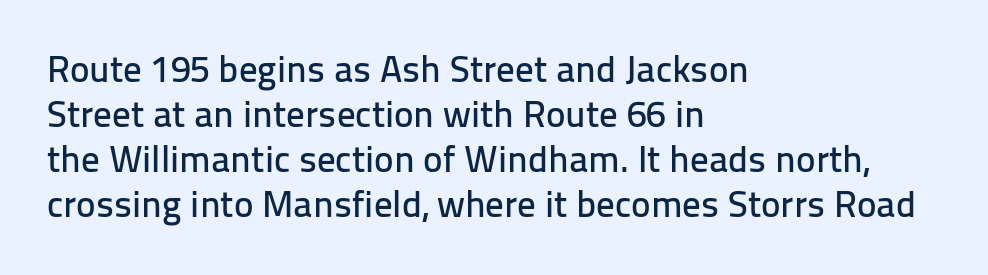
Q: Is the text italic (slanted)? A: No, it is upright.
Q: Is the typeface a serif or a sans-serif typeface? A: Sans-serif.
Q: Is the text underlined? A: No.
Q: How is the paragraph aligned? A: Left-aligned.
Q: Is the spacing between letters normal or unusually wide? A: Normal.
Q: Width (condensed, normal, or wide)? A: Normal.
Q: Stroke contrast? A: Low.
Q: x-height? A: Medium.
Q: Monospaced? A: No.
